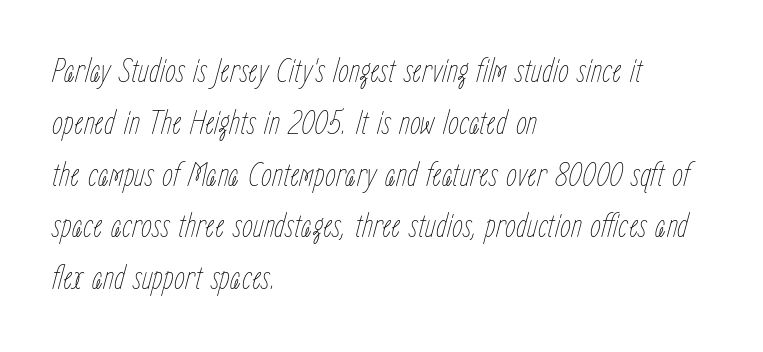
Q: Is the text bold? A: No.
Q: Is the text italic (slanted)? A: Yes, it leans right by about 15 degrees.
Q: Is the text underlined? A: No.
Q: How is the paragraph aligned? A: Left-aligned.
Q: Is the spacing between letters normal or unusually wide? A: Normal.
Q: Is the spacing between lines tight, normal or loose? A: Normal.
Q: Width (condensed, normal, or wide)? A: Condensed.
Q: Stroke contrast? A: Low.
Q: x-height? A: Medium.
Q: Monospaced? A: No.
